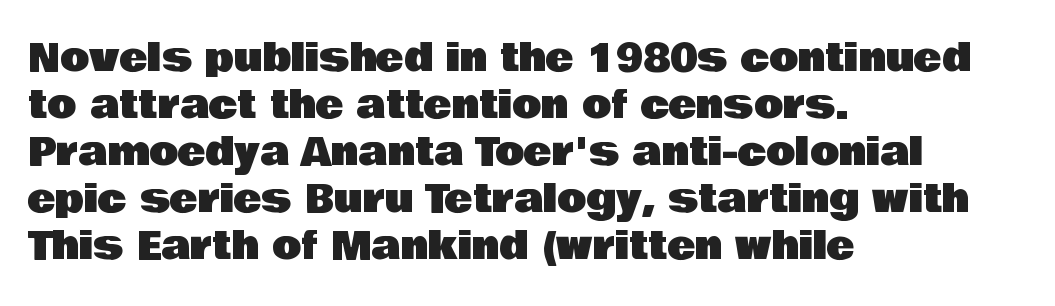
{"serif": "no", "italic": "no", "width": "normal", "stroke_contrast": "low", "x_height": "large", "monospaced": "no", "underline": "no", "align": "left", "line_spacing_ratio": 1.24, "letter_spacing": "normal", "letter_spacing_em": 0.0, "glyph_px": 38}
